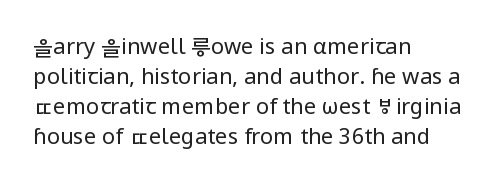
{"italic": "no", "bold": "no", "underline": "no", "align": "left", "line_spacing": "normal", "line_spacing_ratio": 1.37, "letter_spacing": "normal", "letter_spacing_em": 0.0, "glyph_px": 22}
